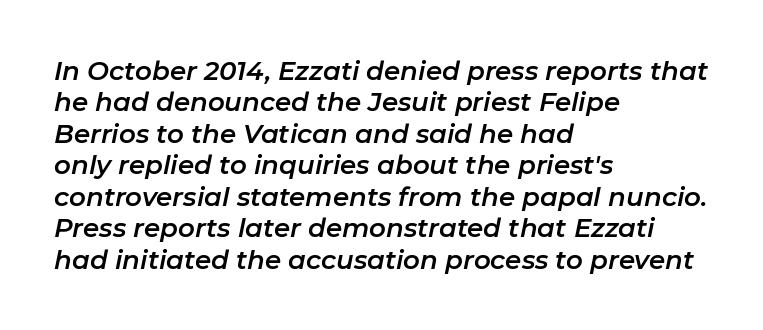
{"italic": "yes", "lean": "right", "slant_degrees": 11, "underline": "no", "align": "left", "line_spacing_ratio": 1.21, "letter_spacing": "normal", "letter_spacing_em": 0.0, "glyph_px": 26}
